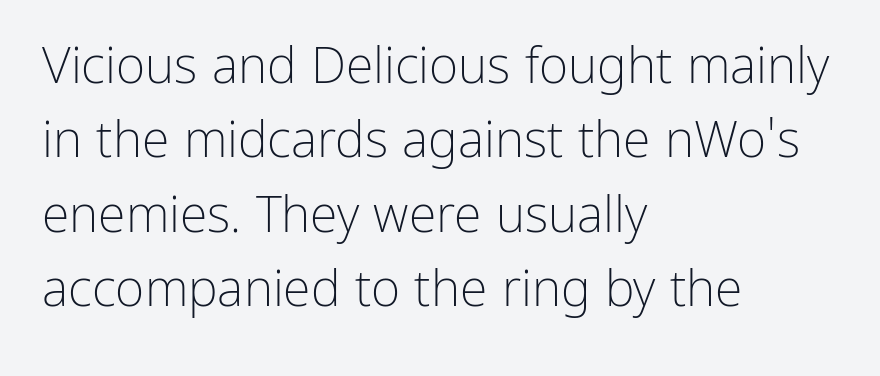
{"serif": "no", "italic": "no", "bold": "no", "weight": "light", "width": "normal", "stroke_contrast": "low", "x_height": "medium", "monospaced": "no", "underline": "no", "align": "left", "line_spacing": "normal", "line_spacing_ratio": 1.49, "letter_spacing": "normal", "letter_spacing_em": 0.0, "glyph_px": 50}
